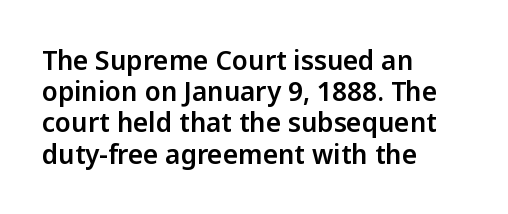
{"italic": "no", "underline": "no", "align": "left", "line_spacing_ratio": 1.2, "letter_spacing": "normal", "letter_spacing_em": 0.0, "glyph_px": 26}
